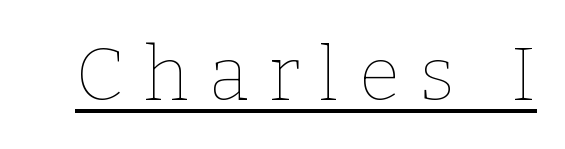
The image shows 75 px thin type, upright; set unusually wide letter spacing (+0.26 em), underlined; low stroke contrast and a medium x-height.
